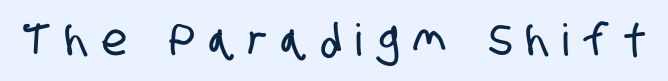
The foot of each line stays bare and open. Each letter keeps its own natural width here, so spacing adapts to shape. Each letter's strokes conclude bluntly, with no projecting serifs. The type is letterspaced generously, with wide tracking.
